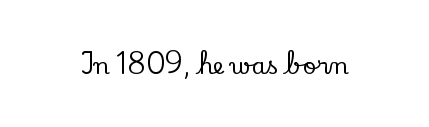
{"italic": "no", "underline": "no", "letter_spacing": "normal", "letter_spacing_em": 0.0, "glyph_px": 23}
